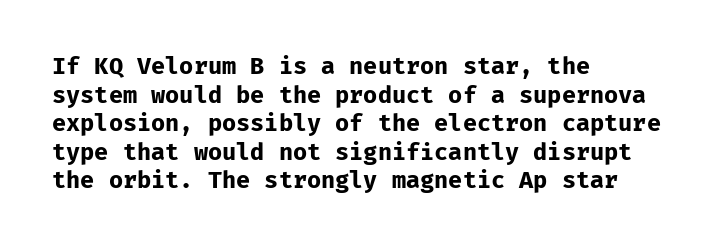
The image shows 23 px bold type, upright; set left-aligned, line spacing 1.24x, normal letter spacing, not underlined.
